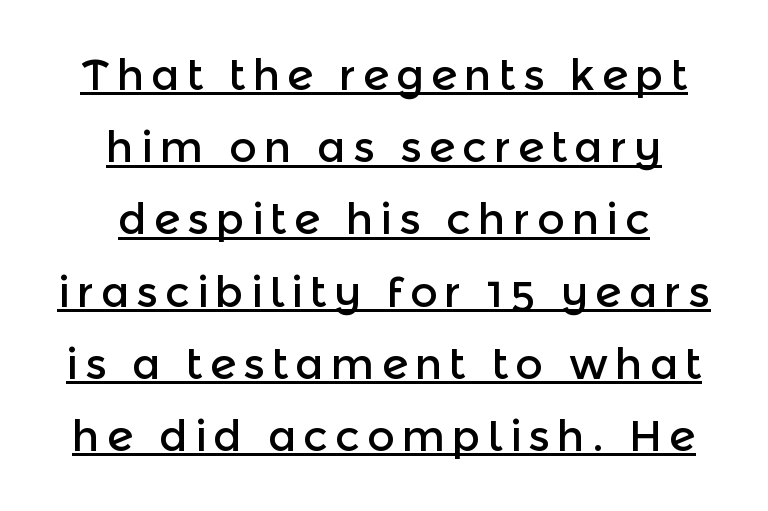
Q: Is the text italic (slanted)? A: No, it is upright.
Q: Is the typeface a serif or a sans-serif typeface? A: Sans-serif.
Q: Is the text underlined? A: Yes.
Q: How is the paragraph aligned? A: Centered.
Q: Is the spacing between lines tight, normal or loose? A: Normal.
Q: Width (condensed, normal, or wide)? A: Normal.
Q: x-height? A: Medium.
Q: Monospaced? A: No.
